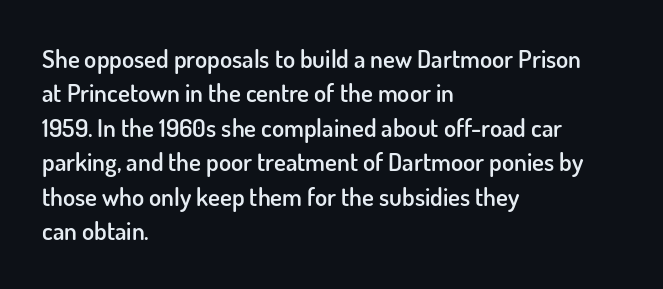
No italicization has been applied; the sample stays upright. Every letter is mildly thick-stroked: semibold rather than bold. The rag falls on the right side of this text block. The area under the type is left untouched.
